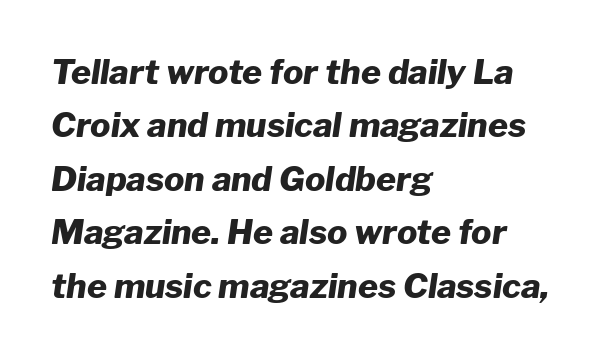
Q: Is the text bold? A: Yes.
Q: Is the text italic (slanted)? A: Yes, it leans right by about 8 degrees.
Q: Is the text underlined? A: No.
Q: How is the paragraph aligned? A: Left-aligned.
Q: Is the spacing between letters normal or unusually wide? A: Normal.
Q: Is the spacing between lines tight, normal or loose? A: Normal.
Q: Width (condensed, normal, or wide)? A: Normal.
Q: Stroke contrast? A: Low.
Q: x-height? A: Medium.
Q: Monospaced? A: No.
